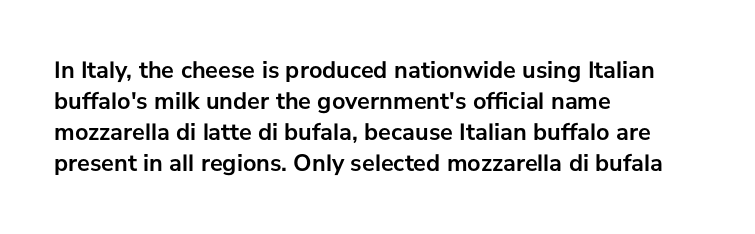
If you measured baseline to baseline, you'd find a middling distance. The specimen reads as upright at a glance. Glyph-to-glyph distance matches everyday printed text. Heavy, bold letterforms. Each row of text sits above clean, open space.
